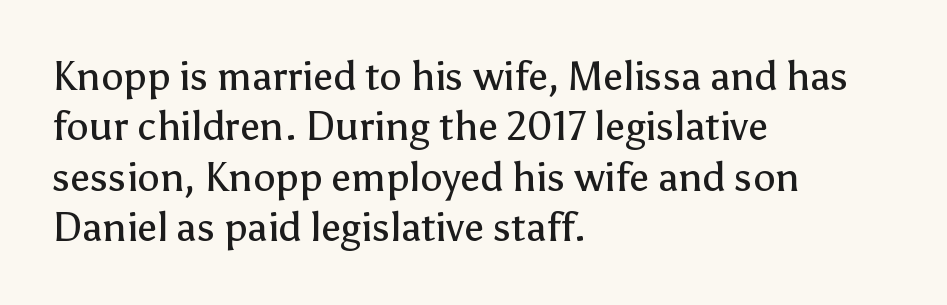
{"serif": "no", "italic": "no", "bold": "no", "weight": "regular", "width": "normal", "stroke_contrast": "low", "x_height": "medium", "monospaced": "no", "underline": "no", "align": "left", "line_spacing": "normal", "line_spacing_ratio": 1.26, "letter_spacing": "normal", "letter_spacing_em": 0.0, "glyph_px": 40}
